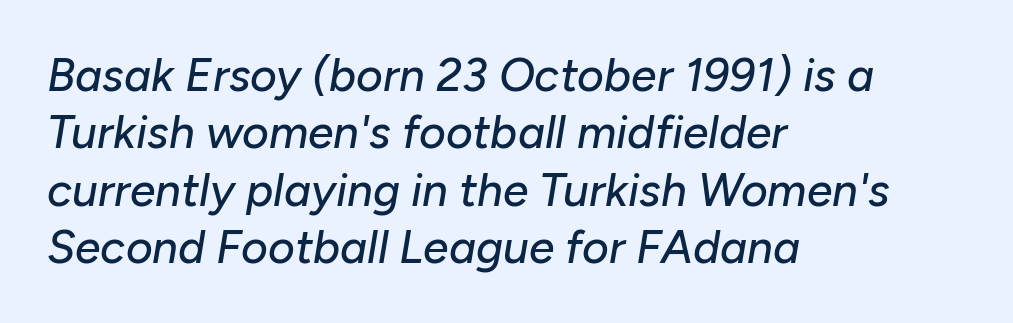
The image shows 46 px text type, italic (leaning right); set left-aligned, normal line spacing (1.25x), normal letter spacing, not underlined; low stroke contrast and a medium x-height.
